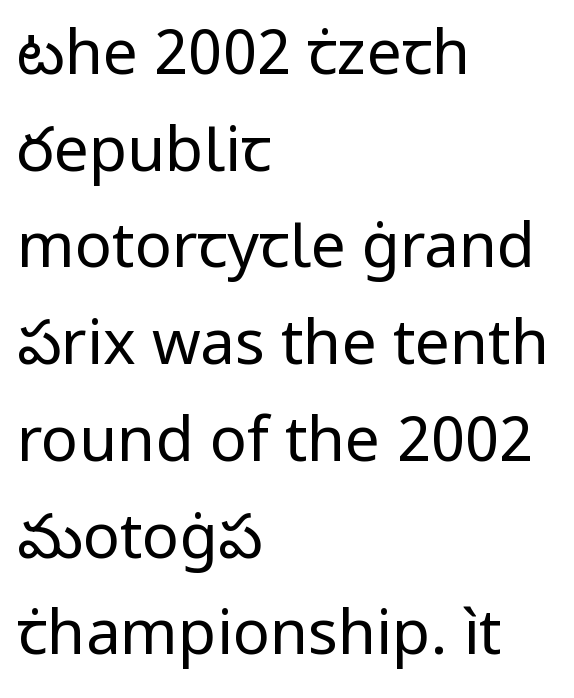
Q: Is the text bold? A: No.
Q: Is the text italic (slanted)? A: No, it is upright.
Q: Is the typeface a serif or a sans-serif typeface? A: Sans-serif.
Q: Is the text underlined? A: No.
Q: How is the paragraph aligned? A: Left-aligned.
Q: Is the spacing between letters normal or unusually wide? A: Normal.
Q: Is the spacing between lines tight, normal or loose? A: Normal.
Q: Width (condensed, normal, or wide)? A: Normal.
Q: Stroke contrast? A: Low.
Q: x-height? A: Medium.
Q: Monospaced? A: No.
